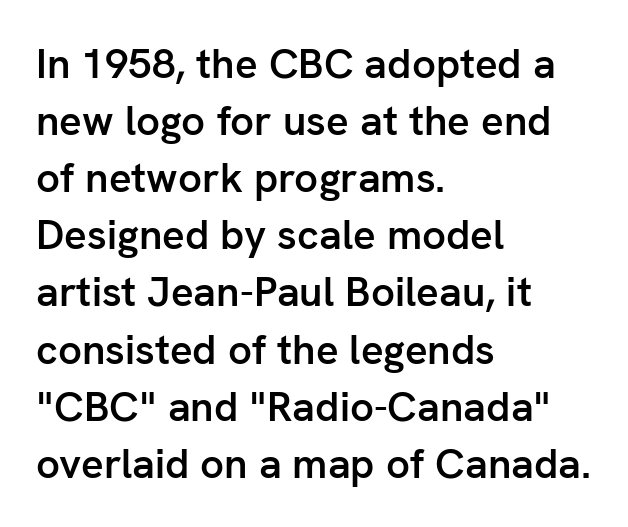
Q: Is the text bold? A: Semi-bold.
Q: Is the text italic (slanted)? A: No, it is upright.
Q: Is the typeface a serif or a sans-serif typeface? A: Sans-serif.
Q: Is the text underlined? A: No.
Q: How is the paragraph aligned? A: Left-aligned.
Q: Is the spacing between letters normal or unusually wide? A: Normal.
Q: Is the spacing between lines tight, normal or loose? A: Normal.
Q: Width (condensed, normal, or wide)? A: Normal.
Q: Stroke contrast? A: Low.
Q: x-height? A: Medium.
Q: Monospaced? A: No.
